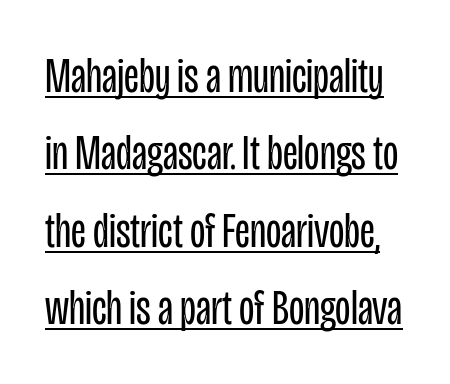
{"serif": "no", "italic": "no", "bold": "no", "weight": "regular", "width": "condensed", "stroke_contrast": "low", "x_height": "large", "monospaced": "no", "underline": "yes", "line_spacing": "normal", "line_spacing_ratio": 1.55, "letter_spacing": "normal", "letter_spacing_em": 0.0, "glyph_px": 50}
